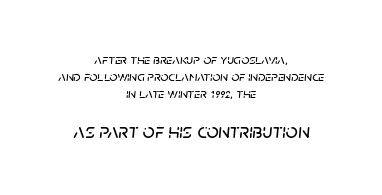
Q: Is the text italic (slanted)? A: Yes, it leans right by about 5 degrees.
Q: Is the text underlined? A: No.
Q: How is the paragraph aligned? A: Centered.
Q: Is the spacing between letters normal or unusually wide? A: Normal.
Q: Which block of text is set in a larger size, the first (top) or the second (bottom)? A: The second (bottom) one.
